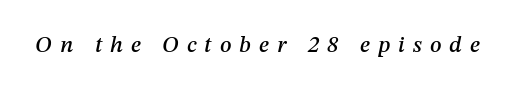
Q: Is the text italic (slanted)? A: Yes, it leans right by about 12 degrees.
Q: Is the text underlined? A: No.
Q: Is the spacing between letters normal or unusually wide? A: Unusually wide.
